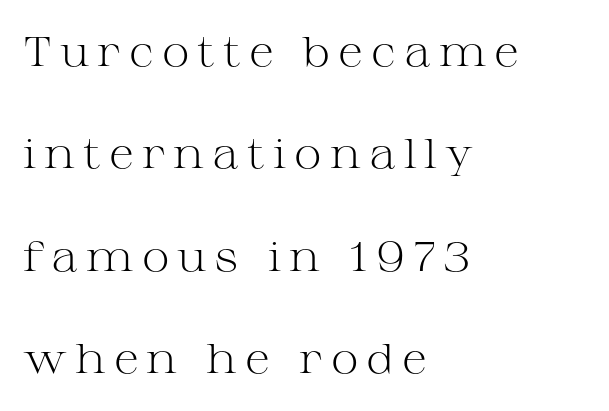
Q: Is the text bold? A: No.
Q: Is the text italic (slanted)? A: No, it is upright.
Q: Is the typeface a serif or a sans-serif typeface? A: Serif.
Q: Is the text underlined? A: No.
Q: How is the paragraph aligned? A: Left-aligned.
Q: Is the spacing between lines tight, normal or loose? A: Loose.
Q: Width (condensed, normal, or wide)? A: Wide.
Q: Stroke contrast? A: Medium.
Q: x-height? A: Medium.
Q: Monospaced? A: No.
